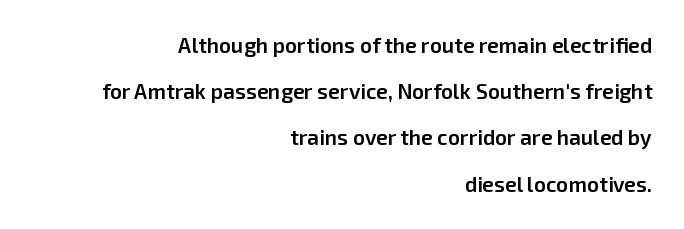
The image shows 21 px text type, upright; set right-aligned, loose line spacing (2.2x), normal letter spacing, not underlined.
